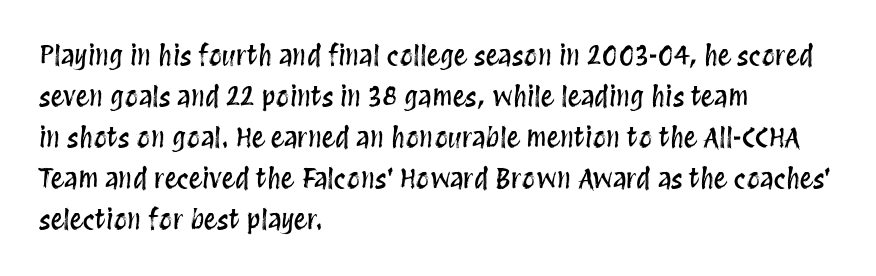
Underlining? Definitely not there. The passage shown stacks its lines at a standard gap. Tall strokes in this sample are plumb rather than angled. Is the block centered? No — it sits flush against the left margin.
